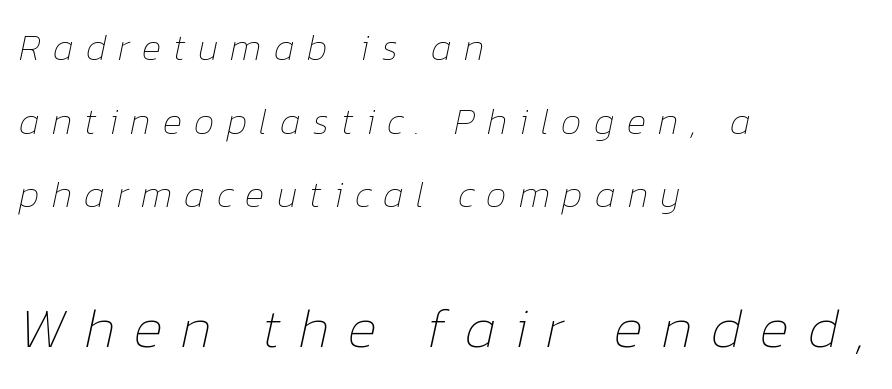
The image shows 56 px thin type, italic (leaning right); set left-aligned, loose line spacing (1.99x), unusually wide letter spacing (+0.33 em), not underlined; the second (bottom) block is 1.51x larger; low stroke contrast and a medium x-height.
